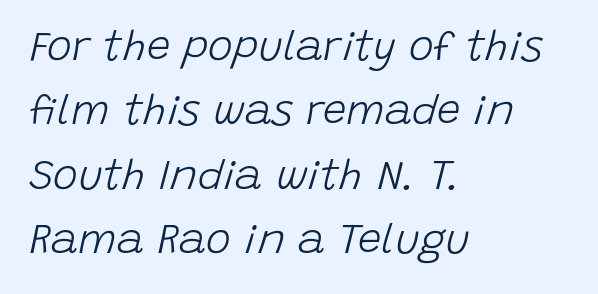
The rag falls on the right side of this text block. There is no visible air inserted between adjacent glyphs. Line spacing here is normal. Looking at the ascenders, they clearly lean.
